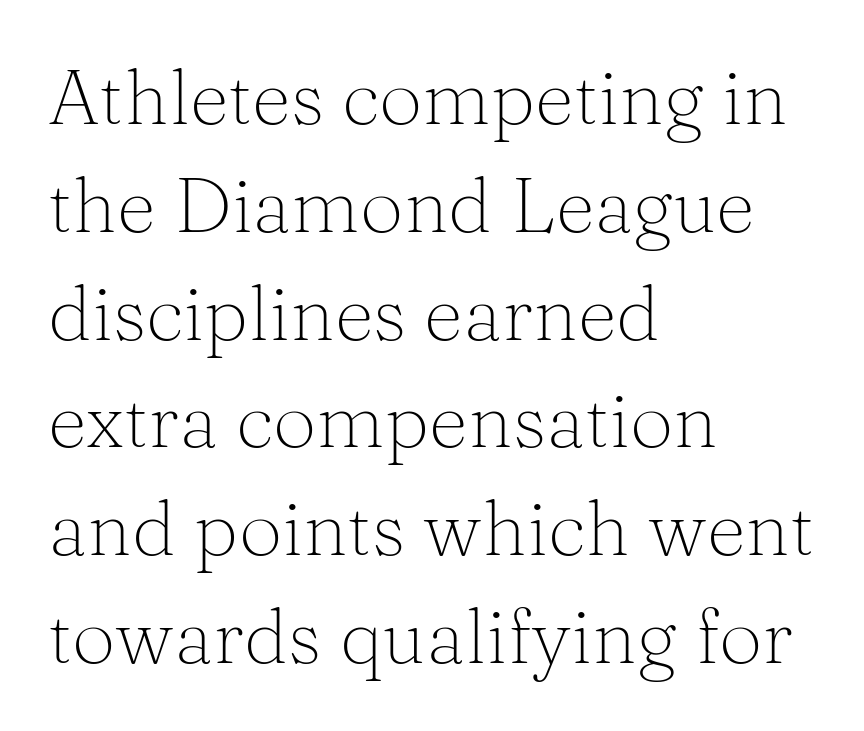
Q: Is the text bold? A: No.
Q: Is the text italic (slanted)? A: No, it is upright.
Q: Is the typeface a serif or a sans-serif typeface? A: Serif.
Q: Is the text underlined? A: No.
Q: How is the paragraph aligned? A: Left-aligned.
Q: Is the spacing between letters normal or unusually wide? A: Normal.
Q: Is the spacing between lines tight, normal or loose? A: Normal.
Q: Width (condensed, normal, or wide)? A: Normal.
Q: Stroke contrast? A: Medium.
Q: x-height? A: Medium.
Q: Monospaced? A: No.
